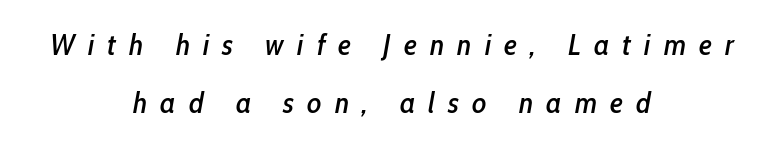
Anything drawn beneath the words? Only blank space. The lines in this sample share a center point and differ in where they start and stop. Style check: oblique. Vertical spacing — loose. A typesetter would call this proportional, since set widths differ per character.
